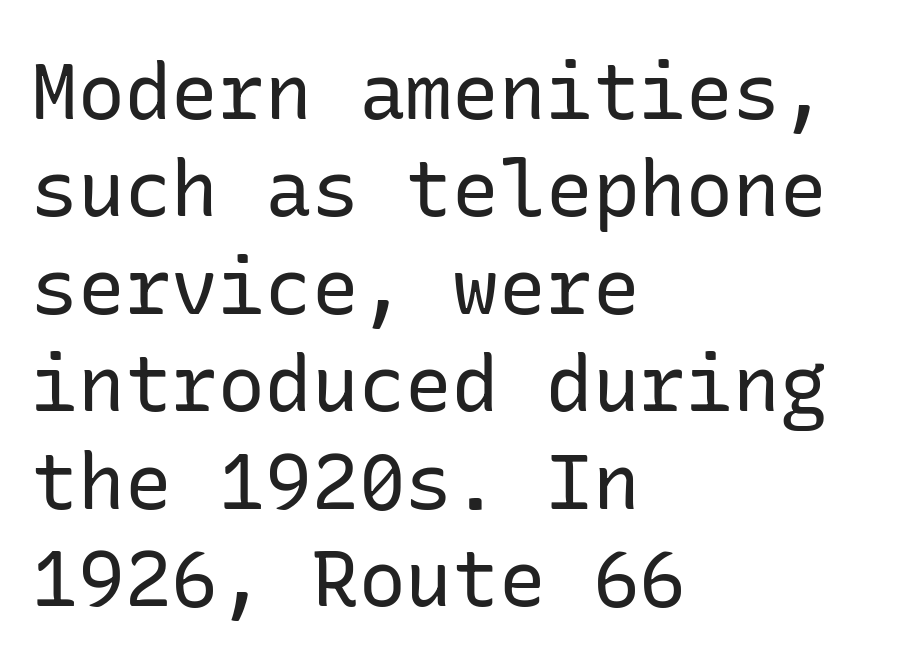
{"serif": "no", "italic": "no", "bold": "no", "weight": "regular", "width": "normal", "stroke_contrast": "low", "x_height": "medium", "underline": "no", "align": "left", "line_spacing": "normal", "line_spacing_ratio": 1.25, "letter_spacing": "normal", "letter_spacing_em": 0.0, "glyph_px": 78}
